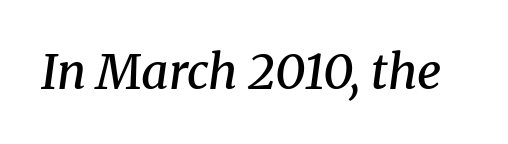
The image shows 48 px semibold serif type, italic (leaning right); set normal letter spacing, not underlined; medium stroke contrast and a medium x-height.
